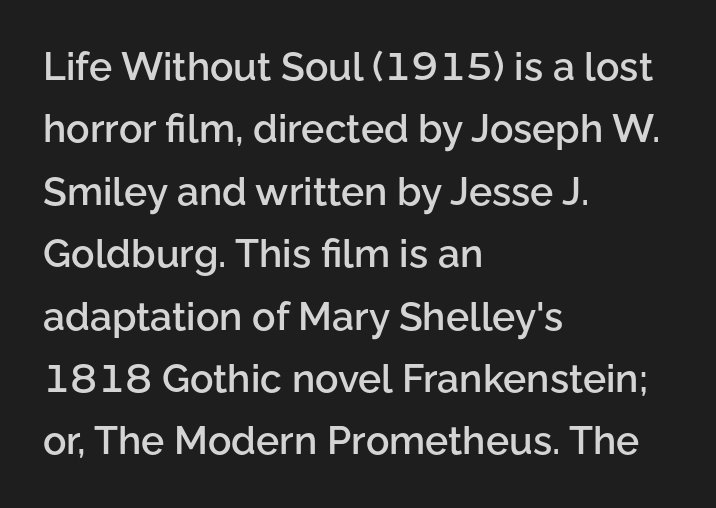
{"serif": "no", "italic": "no", "bold": "semi", "weight": "semibold", "width": "normal", "stroke_contrast": "low", "x_height": "medium", "monospaced": "no", "underline": "no", "align": "left", "line_spacing": "normal", "line_spacing_ratio": 1.6, "letter_spacing": "normal", "letter_spacing_em": 0.0, "glyph_px": 39}
